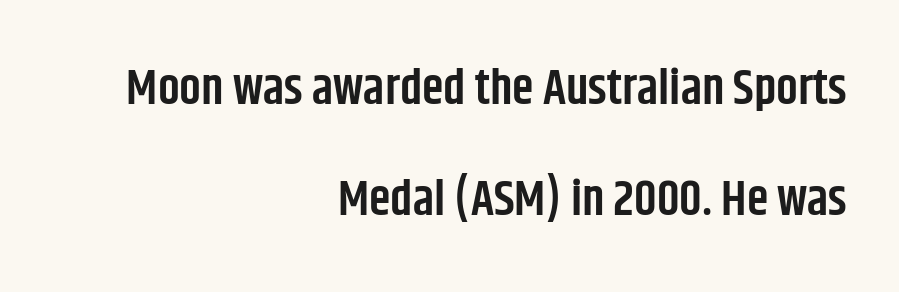
{"serif": "no", "italic": "no", "bold": "semi", "weight": "semibold", "width": "condensed", "stroke_contrast": "low", "x_height": "large", "monospaced": "no", "underline": "no", "align": "right", "line_spacing": "loose", "line_spacing_ratio": 2.27, "letter_spacing": "normal", "letter_spacing_em": 0.0, "glyph_px": 49}
